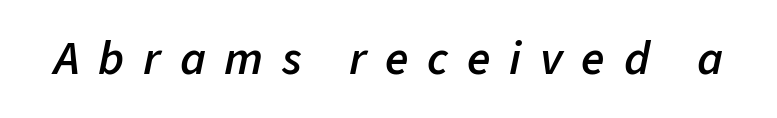
The image shows 48 px semibold type, italic (leaning right); set unusually wide letter spacing (+0.39 em), not underlined; low stroke contrast and a medium x-height.
